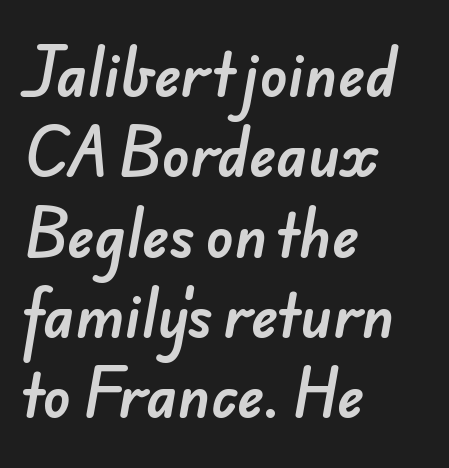
Q: Is the typeface a serif or a sans-serif typeface? A: Sans-serif.
Q: Is the text underlined? A: No.
Q: How is the paragraph aligned? A: Left-aligned.
Q: Is the spacing between letters normal or unusually wide? A: Normal.
Q: Is the spacing between lines tight, normal or loose? A: Normal.
Q: Width (condensed, normal, or wide)? A: Normal.
Q: Stroke contrast? A: Low.
Q: x-height? A: Small.
Q: Monospaced? A: No.
